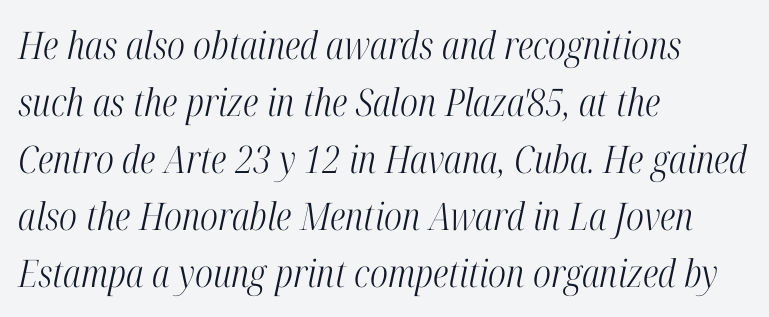
Nobody drew a line under any word here. Here the designer chose a conventional face with non-uniform glyph widths. There's an unmistakable incline to the writing here. This is not heavy type; no bold has been used. Line spacing here is normal. This sample uses a serif face.
